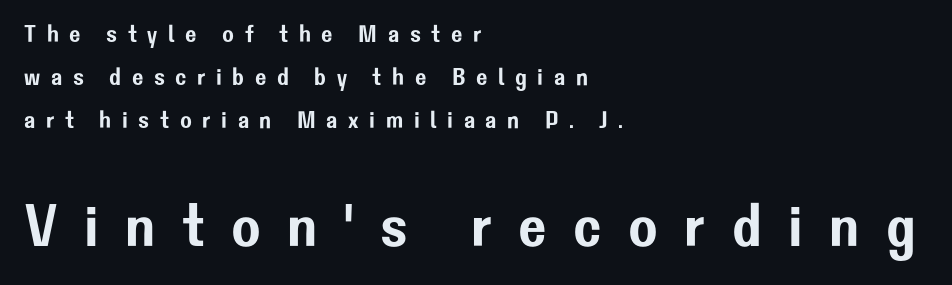
The image shows 60 px sans-serif type, upright; set left-aligned, line spacing 1.8x, unusually wide letter spacing (+0.44 em), not underlined; the second (bottom) block is 2.5x larger; low stroke contrast and a medium x-height.
